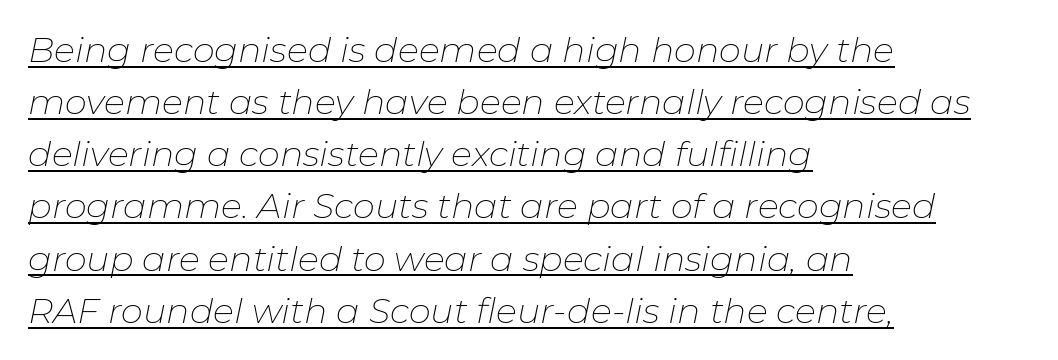
Q: Is the text bold? A: No.
Q: Is the text italic (slanted)? A: Yes, it leans right by about 11 degrees.
Q: Is the text underlined? A: Yes.
Q: How is the paragraph aligned? A: Left-aligned.
Q: Is the spacing between letters normal or unusually wide? A: Normal.
Q: Is the spacing between lines tight, normal or loose? A: Normal.
Q: Width (condensed, normal, or wide)? A: Normal.
Q: Stroke contrast? A: Low.
Q: x-height? A: Medium.
Q: Monospaced? A: No.
